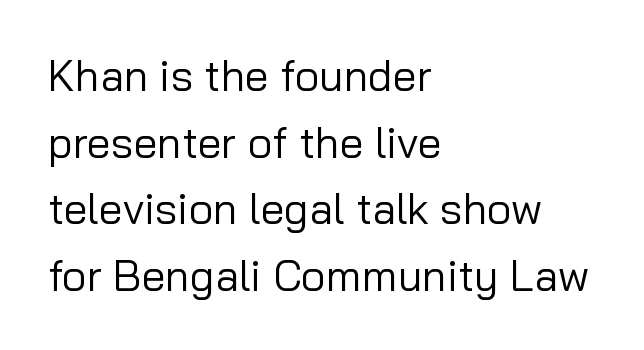
{"serif": "no", "italic": "no", "bold": "no", "weight": "regular", "width": "normal", "stroke_contrast": "low", "x_height": "medium", "monospaced": "no", "underline": "no", "align": "left", "line_spacing": "normal", "line_spacing_ratio": 1.55, "letter_spacing": "normal", "letter_spacing_em": 0.0, "glyph_px": 43}
